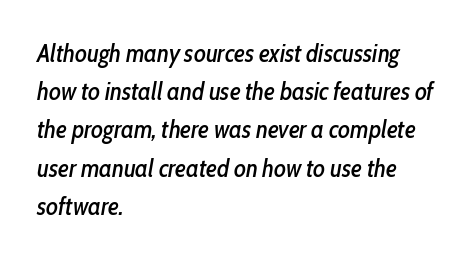
{"italic": "yes", "lean": "right", "slant_degrees": 10, "underline": "no", "align": "left", "line_spacing": "normal", "line_spacing_ratio": 1.53, "letter_spacing": "normal", "letter_spacing_em": 0.0, "glyph_px": 25}
